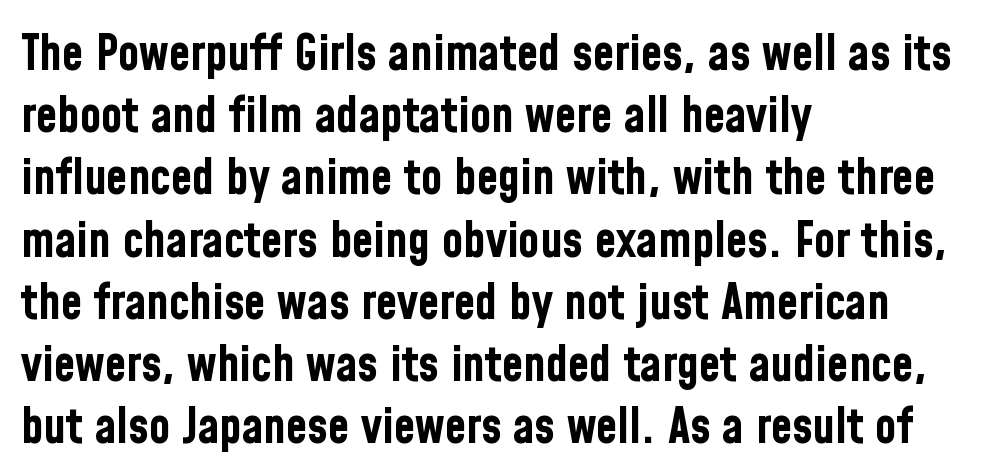
A clean baseline with only descenders dipping below it. Is the letter spacing exaggerated? No — it looks like the ordinary default. Weight check: bold — yes, fully. Visually the block forms a straight wall on the left and a jagged coastline on the right.
